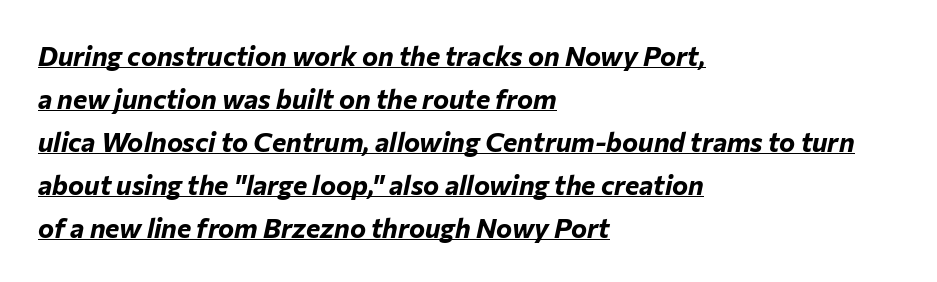
{"italic": "yes", "lean": "right", "slant_degrees": 12, "bold": "yes", "underline": "yes", "align": "left", "line_spacing": "normal", "line_spacing_ratio": 1.59, "letter_spacing": "normal", "letter_spacing_em": 0.0, "glyph_px": 27}
